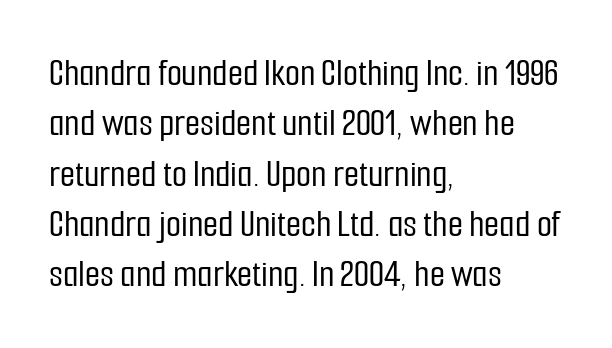
These lines were composed using upright roman letters. Does the copy run flush right? No — it runs flush left. Descenders are the only things crossing below the line. The designer left line spacing at the default. Short note: letters normally spaced.
